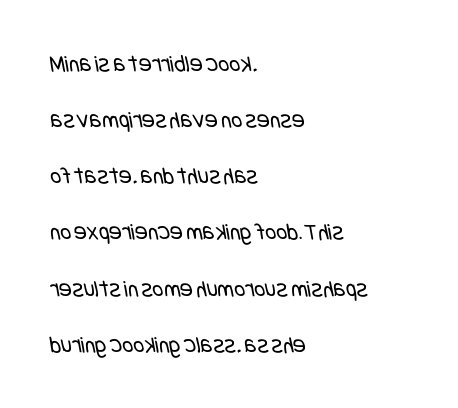
{"bold": "no", "underline": "no", "align": "left", "line_spacing": "loose", "line_spacing_ratio": 2.34, "letter_spacing": "normal", "letter_spacing_em": 0.0, "glyph_px": 24}
